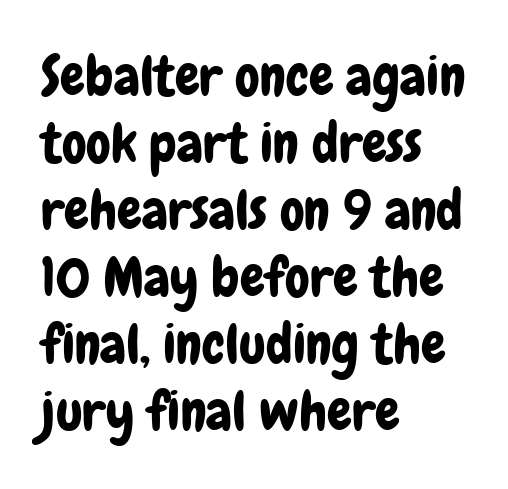
{"serif": "no", "italic": "no", "width": "condensed", "stroke_contrast": "low", "x_height": "medium", "monospaced": "no", "underline": "no", "align": "left", "line_spacing_ratio": 1.22, "letter_spacing": "normal", "letter_spacing_em": 0.0, "glyph_px": 55}
